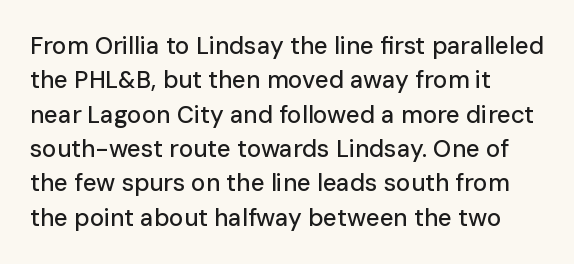
{"italic": "no", "underline": "no", "align": "left", "line_spacing": "normal", "line_spacing_ratio": 1.43, "letter_spacing": "normal", "letter_spacing_em": 0.0, "glyph_px": 24}
